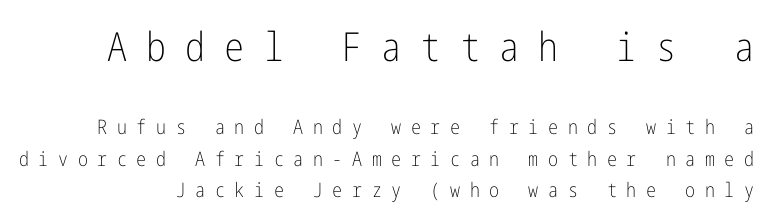
The image shows 40 px light, condensed sans-serif type, upright; set normal line spacing (1.56x), unusually wide letter spacing (+0.48 em), not underlined; the first (top) block is 2.0x larger; low stroke contrast and a medium x-height.
